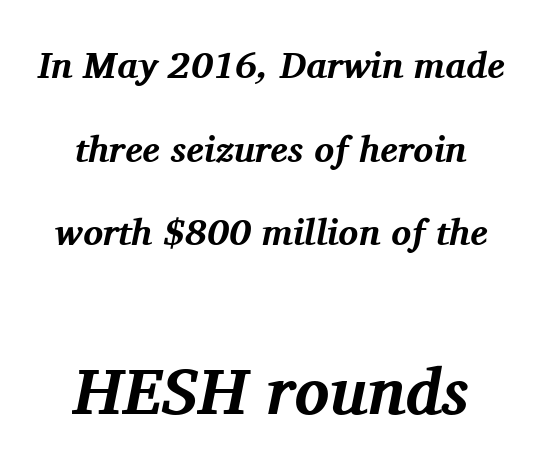
The image shows 65 px bold serif type, italic (leaning right); set centered, loose line spacing (2.26x), normal letter spacing, not underlined; the second (bottom) block is 1.76x larger; medium stroke contrast and a medium x-height.
